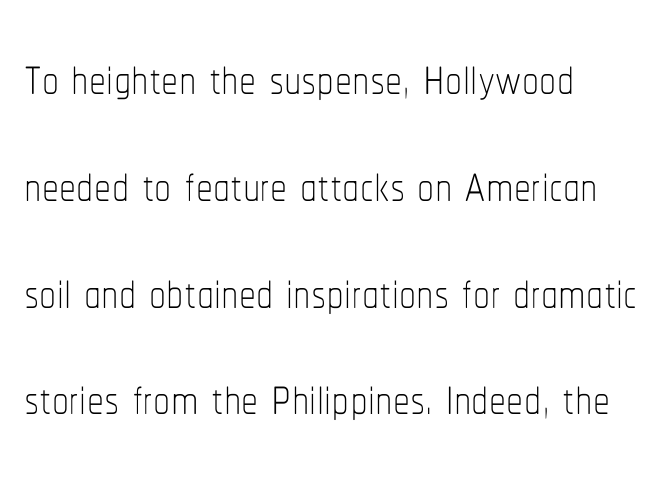
The image shows 68 px thin, condensed type, upright; set left-aligned, normal line spacing (1.57x), normal letter spacing, not underlined; low stroke contrast and a medium x-height.
